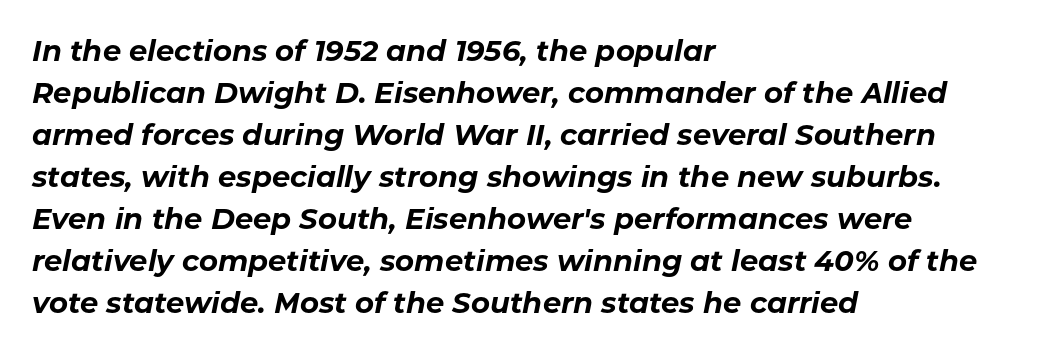
{"italic": "yes", "lean": "right", "slant_degrees": 11, "bold": "yes", "weight": "bold", "width": "normal", "stroke_contrast": "low", "x_height": "medium", "monospaced": "no", "underline": "no", "align": "left", "line_spacing": "normal", "line_spacing_ratio": 1.45, "letter_spacing": "normal", "letter_spacing_em": 0.0, "glyph_px": 29}
